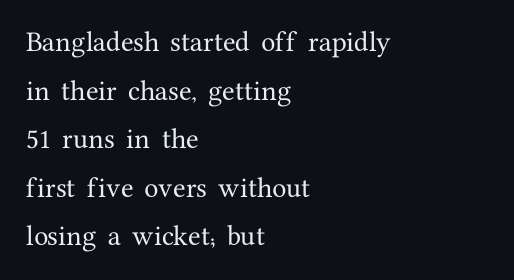
{"italic": "no", "underline": "no", "align": "left", "line_spacing": "loose", "line_spacing_ratio": 2.11, "letter_spacing": "normal", "letter_spacing_em": 0.0, "glyph_px": 23}
